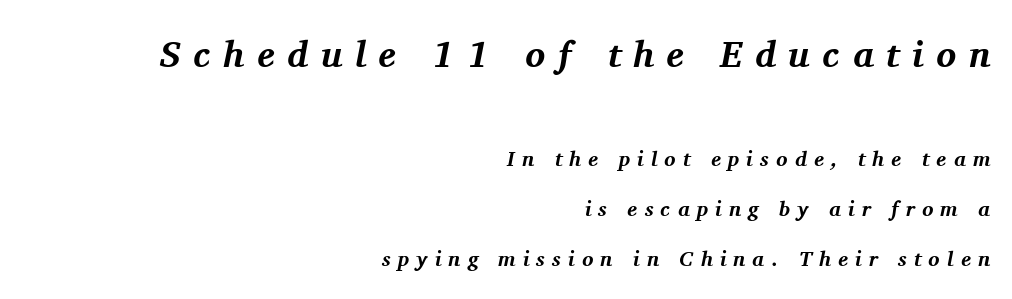
Q: Is the text bold? A: Yes.
Q: Is the text italic (slanted)? A: Yes, it leans right by about 11 degrees.
Q: Is the typeface a serif or a sans-serif typeface? A: Serif.
Q: Is the text underlined? A: No.
Q: How is the paragraph aligned? A: Right-aligned.
Q: Is the spacing between letters normal or unusually wide? A: Unusually wide.
Q: Is the spacing between lines tight, normal or loose? A: Loose.
Q: Which block of text is set in a larger size, the first (top) or the second (bottom)? A: The first (top) one.
Q: Width (condensed, normal, or wide)? A: Normal.
Q: Stroke contrast? A: Medium.
Q: x-height? A: Medium.
Q: Monospaced? A: No.
